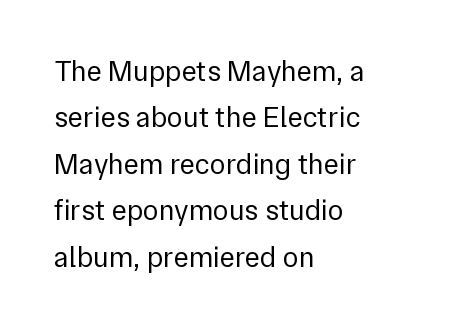
The image shows 29 px regular-weight sans-serif type, upright; set left-aligned, normal line spacing (1.6x), normal letter spacing, not underlined; low stroke contrast and a medium x-height.
